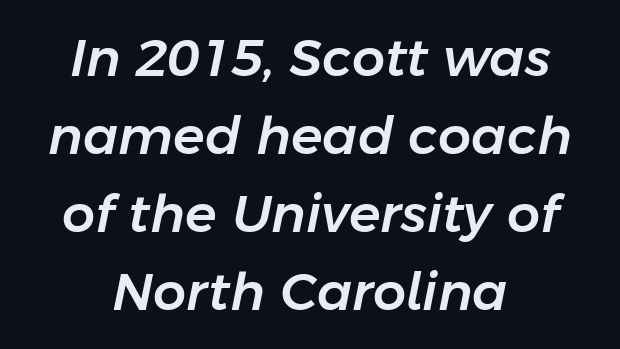
{"italic": "yes", "lean": "right", "slant_degrees": 11, "width": "normal", "stroke_contrast": "low", "x_height": "medium", "monospaced": "no", "underline": "no", "align": "center", "line_spacing": "normal", "line_spacing_ratio": 1.5, "letter_spacing": "normal", "letter_spacing_em": 0.0, "glyph_px": 52}
